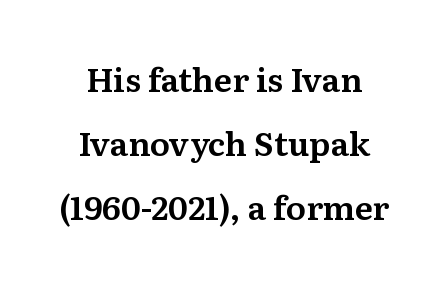
Q: Is the text italic (slanted)? A: No, it is upright.
Q: Is the typeface a serif or a sans-serif typeface? A: Serif.
Q: Is the text underlined? A: No.
Q: Is the spacing between letters normal or unusually wide? A: Normal.
Q: Is the spacing between lines tight, normal or loose? A: Loose.
Q: Width (condensed, normal, or wide)? A: Normal.
Q: Stroke contrast? A: Medium.
Q: x-height? A: Medium.
Q: Monospaced? A: No.
